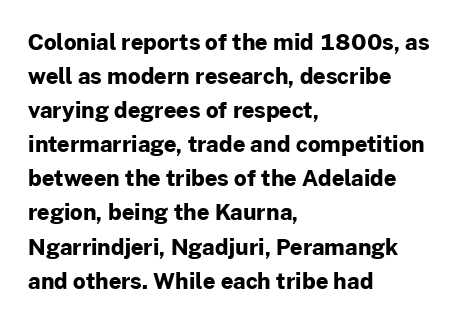
Q: Is the text bold? A: Yes.
Q: Is the text italic (slanted)? A: No, it is upright.
Q: Is the text underlined? A: No.
Q: How is the paragraph aligned? A: Left-aligned.
Q: Is the spacing between letters normal or unusually wide? A: Normal.
Q: Is the spacing between lines tight, normal or loose? A: Normal.
